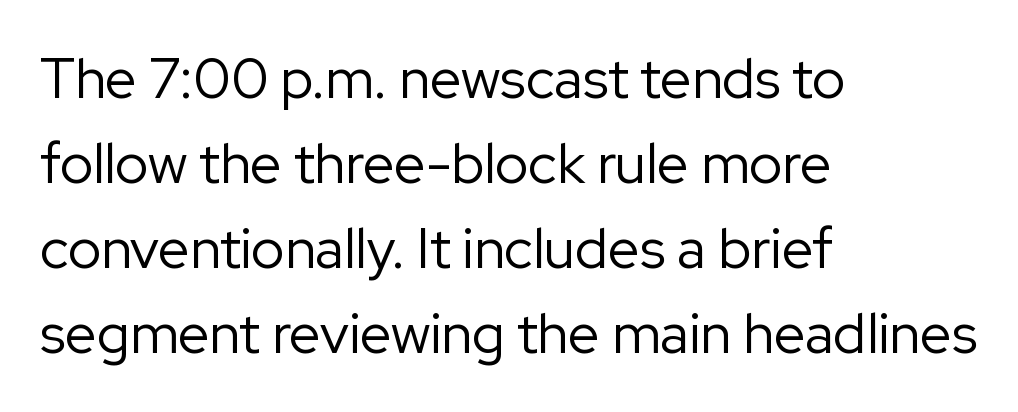
The lines sit at an ordinary, default distance from one another. Nope, not italic — everything's standing straight. Are there feet on the stems? There aren't — it's a sans. Compared with a typical body face, this is equally light or lighter still.
